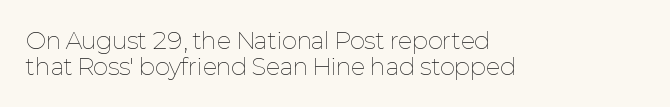
Q: Is the text bold? A: No.
Q: Is the text italic (slanted)? A: No, it is upright.
Q: Is the text underlined? A: No.
Q: How is the paragraph aligned? A: Left-aligned.
Q: Is the spacing between letters normal or unusually wide? A: Normal.
Q: Is the spacing between lines tight, normal or loose? A: Tight.
